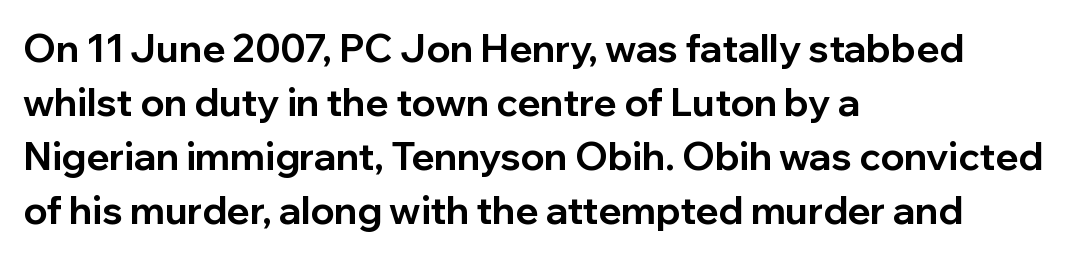
Italic? Not at all — the glyphs are vertical. Here the glyphs are tracked normally, forming tight word shapes. Is this a sans? Yes — the strokes have no serifs. Decoration check: the copy has no underline. The rendering anchors every line to the left-hand side. Proportional: the letters do not fall into vertical columns.
